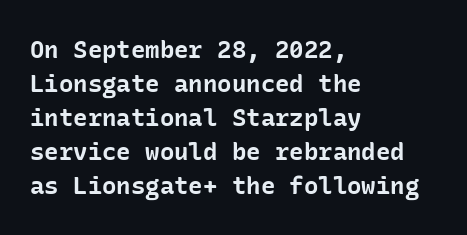
The image shows 24 px bold type, upright; set left-aligned, normal line spacing (1.42x), normal letter spacing, not underlined.
